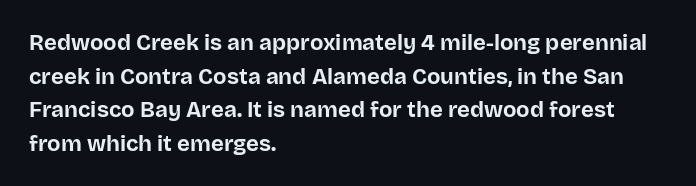
{"italic": "no", "bold": "yes", "underline": "no", "align": "left", "line_spacing": "normal", "line_spacing_ratio": 1.53, "letter_spacing": "normal", "letter_spacing_em": 0.0, "glyph_px": 22}
